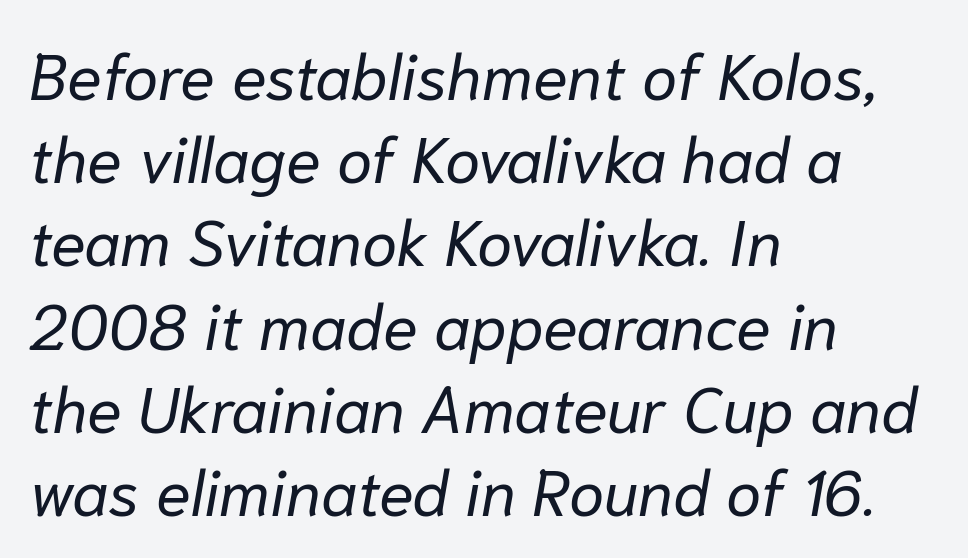
{"italic": "yes", "lean": "right", "slant_degrees": 10, "bold": "no", "weight": "regular", "width": "normal", "stroke_contrast": "low", "x_height": "medium", "monospaced": "no", "underline": "no", "align": "left", "line_spacing": "normal", "line_spacing_ratio": 1.3, "letter_spacing": "normal", "letter_spacing_em": 0.0, "glyph_px": 64}
